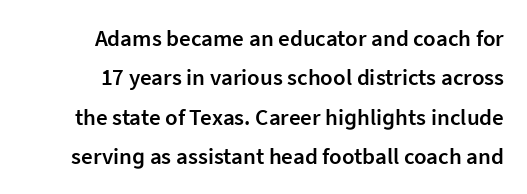
Q: Is the text bold? A: Semi-bold.
Q: Is the text italic (slanted)? A: No, it is upright.
Q: Is the text underlined? A: No.
Q: Is the spacing between letters normal or unusually wide? A: Normal.
